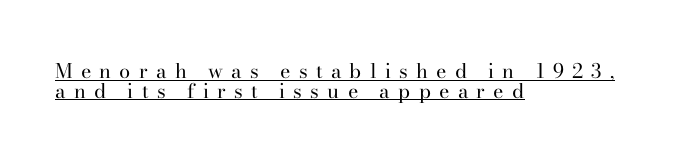
The image shows 20 px text type, upright; set left-aligned, tight line spacing (0.98x), unusually wide letter spacing (+0.41 em), underlined.
